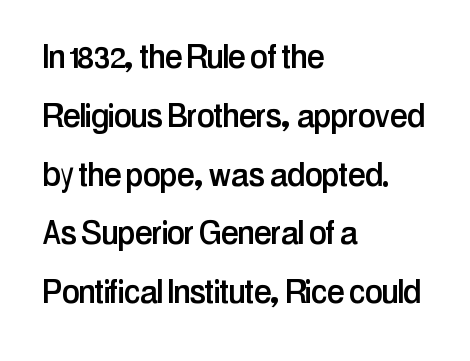
{"serif": "no", "italic": "no", "width": "condensed", "stroke_contrast": "low", "x_height": "medium", "monospaced": "no", "underline": "no", "align": "left", "line_spacing": "normal", "line_spacing_ratio": 1.47, "letter_spacing": "normal", "letter_spacing_em": 0.0, "glyph_px": 40}
